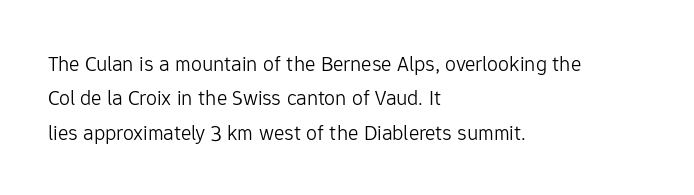
{"italic": "no", "bold": "no", "underline": "no", "align": "left", "line_spacing": "normal", "line_spacing_ratio": 1.56, "letter_spacing": "normal", "letter_spacing_em": 0.0, "glyph_px": 22}
